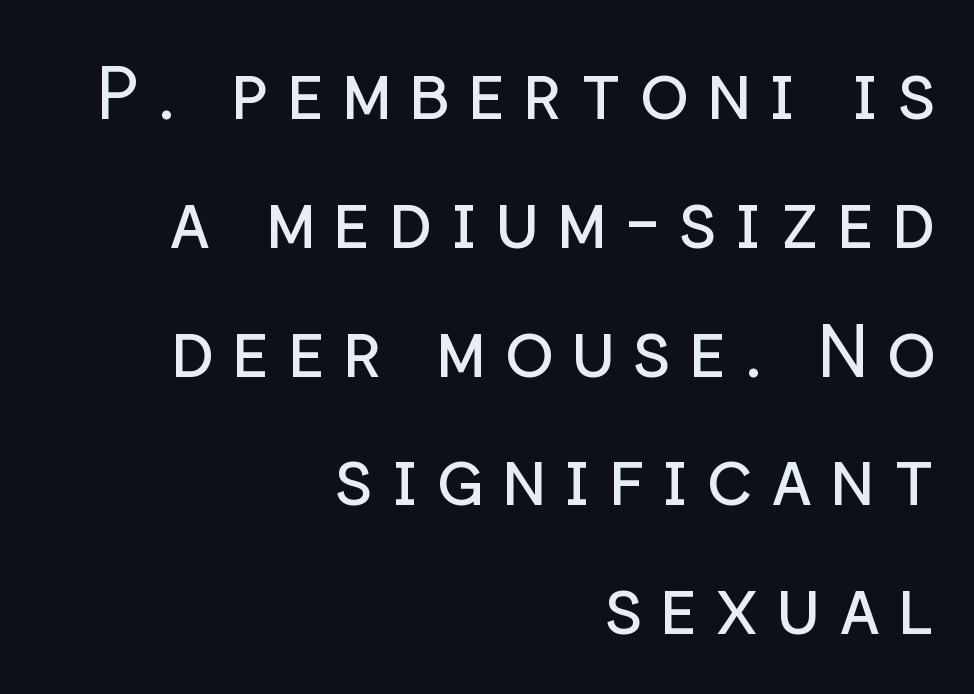
Q: Is the text bold? A: No.
Q: Is the text italic (slanted)? A: No, it is upright.
Q: Is the typeface a serif or a sans-serif typeface? A: Sans-serif.
Q: Is the text underlined? A: No.
Q: How is the paragraph aligned? A: Right-aligned.
Q: Is the spacing between letters normal or unusually wide? A: Unusually wide.
Q: Width (condensed, normal, or wide)? A: Normal.
Q: Stroke contrast? A: Low.
Q: x-height? A: Medium.
Q: Monospaced? A: No.
